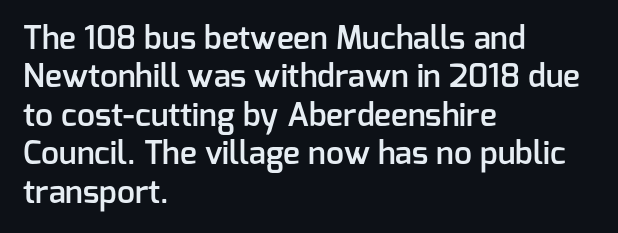
The image shows 32 px semibold sans-serif type, upright; set left-aligned, line spacing 1.2x, normal letter spacing, not underlined; low stroke contrast and a medium x-height.
